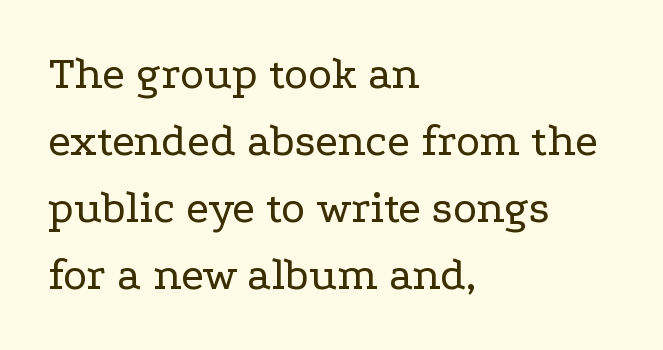
Q: Is the text bold? A: No.
Q: Is the text italic (slanted)? A: No, it is upright.
Q: Is the typeface a serif or a sans-serif typeface? A: Serif.
Q: Is the text underlined? A: No.
Q: How is the paragraph aligned? A: Left-aligned.
Q: Is the spacing between letters normal or unusually wide? A: Normal.
Q: Is the spacing between lines tight, normal or loose? A: Normal.
Q: Width (condensed, normal, or wide)? A: Wide.
Q: Stroke contrast? A: Low.
Q: x-height? A: Medium.
Q: Monospaced? A: No.
